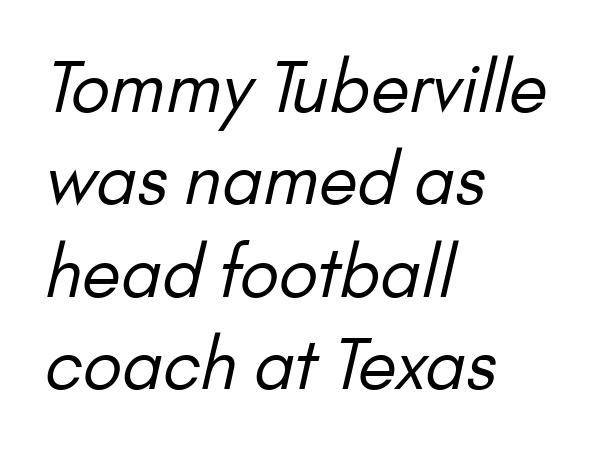
The image shows 70 px regular-weight sans-serif type; set left-aligned, normal line spacing (1.32x), normal letter spacing, not underlined; low stroke contrast and a small x-height.
